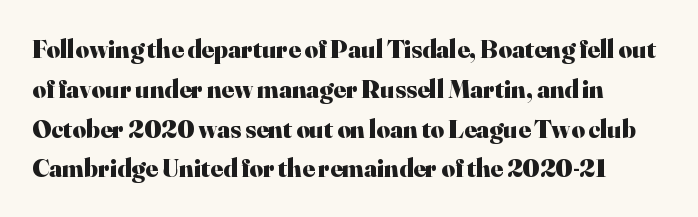
{"italic": "no", "bold": "yes", "underline": "no", "line_spacing": "normal", "line_spacing_ratio": 1.53, "letter_spacing": "normal", "letter_spacing_em": 0.0, "glyph_px": 26}
